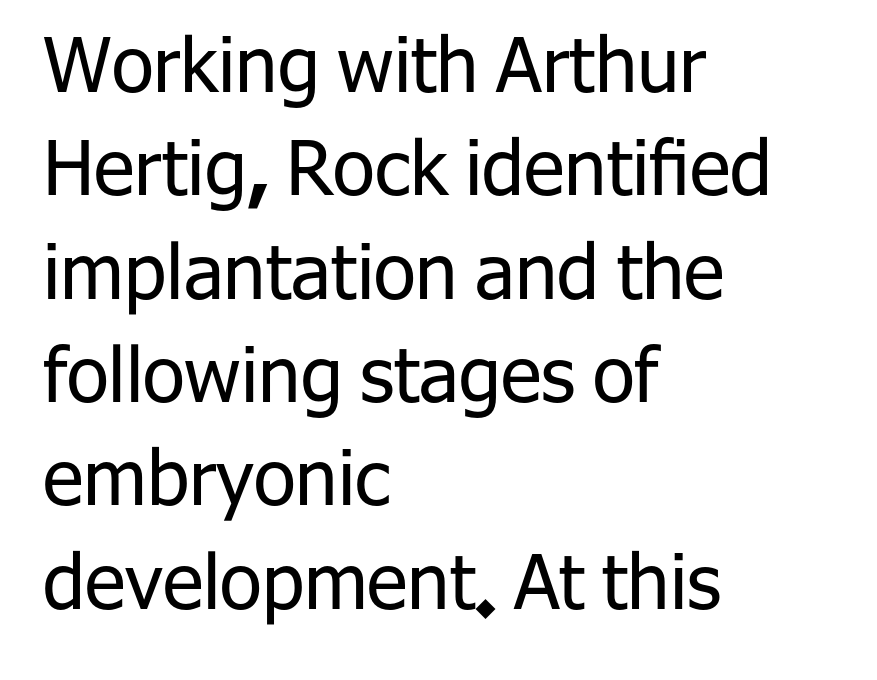
The image shows 76 px regular-weight sans-serif type, upright; set left-aligned, normal line spacing (1.36x), normal letter spacing, not underlined; low stroke contrast and a medium x-height.
